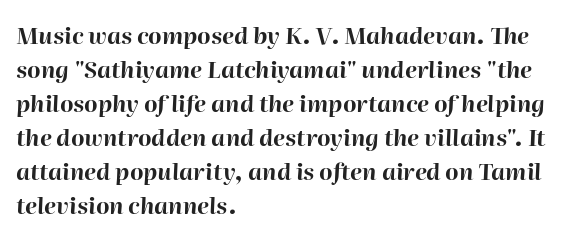
Q: Is the text bold? A: Yes.
Q: Is the text italic (slanted)? A: Yes, it leans right by about 2 degrees.
Q: Is the text underlined? A: No.
Q: How is the paragraph aligned? A: Left-aligned.
Q: Is the spacing between letters normal or unusually wide? A: Normal.
Q: Is the spacing between lines tight, normal or loose? A: Normal.
